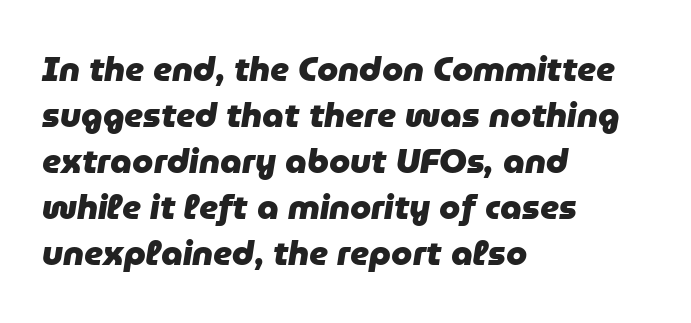
Q: Is the text bold? A: Yes.
Q: Is the text italic (slanted)? A: Yes, it leans right by about 9 degrees.
Q: Is the text underlined? A: No.
Q: How is the paragraph aligned? A: Left-aligned.
Q: Is the spacing between letters normal or unusually wide? A: Normal.
Q: Is the spacing between lines tight, normal or loose? A: Normal.
Q: Width (condensed, normal, or wide)? A: Normal.
Q: Stroke contrast? A: Low.
Q: x-height? A: Medium.
Q: Monospaced? A: No.
